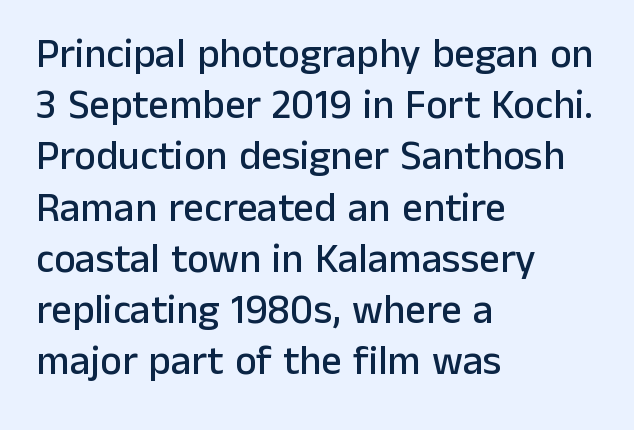
{"serif": "no", "italic": "no", "width": "normal", "stroke_contrast": "low", "x_height": "medium", "monospaced": "no", "underline": "no", "align": "left", "line_spacing": "normal", "line_spacing_ratio": 1.25, "letter_spacing": "normal", "letter_spacing_em": 0.0, "glyph_px": 41}
